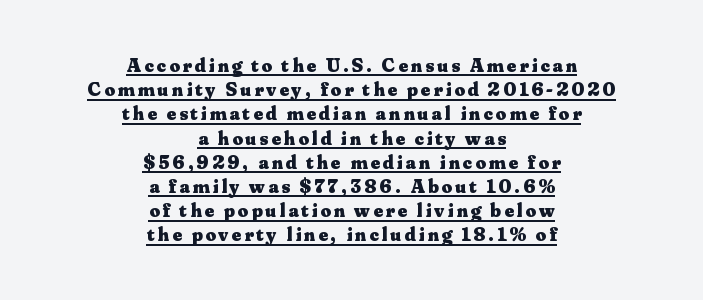
Q: Is the text bold? A: Yes.
Q: Is the text italic (slanted)? A: No, it is upright.
Q: Is the text underlined? A: Yes.
Q: How is the paragraph aligned? A: Centered.
